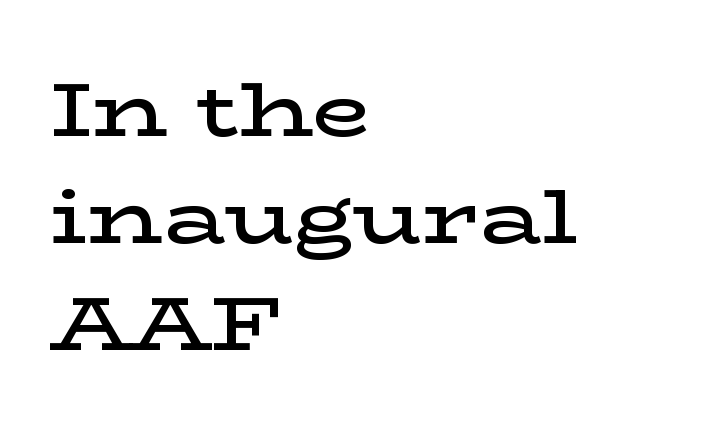
Q: Is the text bold? A: Semi-bold.
Q: Is the text italic (slanted)? A: No, it is upright.
Q: Is the typeface a serif or a sans-serif typeface? A: Serif.
Q: Is the text underlined? A: No.
Q: How is the paragraph aligned? A: Left-aligned.
Q: Is the spacing between letters normal or unusually wide? A: Normal.
Q: Is the spacing between lines tight, normal or loose? A: Normal.
Q: Width (condensed, normal, or wide)? A: Wide.
Q: Stroke contrast? A: Low.
Q: x-height? A: Medium.
Q: Monospaced? A: No.
